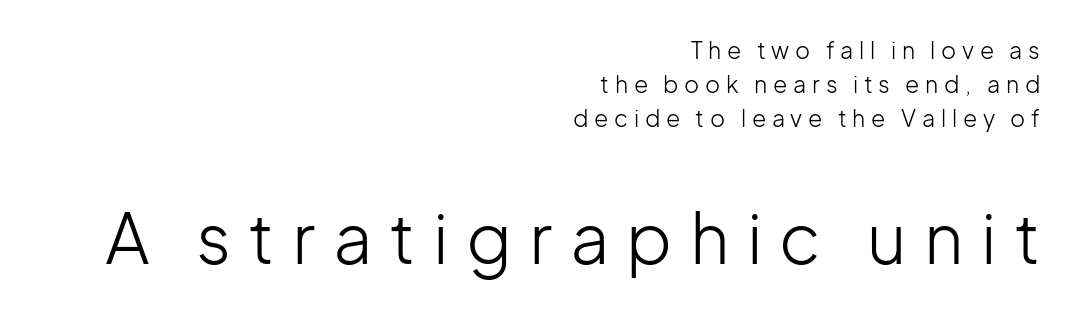
{"serif": "no", "italic": "no", "bold": "no", "weight": "light", "width": "normal", "stroke_contrast": "low", "x_height": "medium", "monospaced": "no", "underline": "no", "align": "right", "line_spacing": "normal", "line_spacing_ratio": 1.47, "letter_spacing": "wide", "letter_spacing_em": 0.25, "larger_block": "second", "size_ratio": 3.0, "glyph_px": 69}
